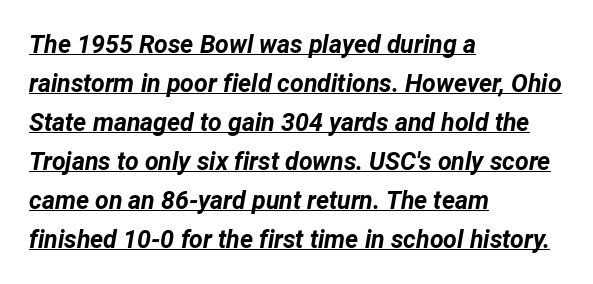
The image shows 25 px bold type, italic (leaning right); set left-aligned, normal line spacing (1.56x), normal letter spacing, underlined.
